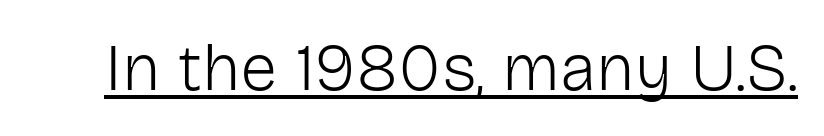
Q: Is the text bold? A: No.
Q: Is the text italic (slanted)? A: No, it is upright.
Q: Is the typeface a serif or a sans-serif typeface? A: Sans-serif.
Q: Is the text underlined? A: Yes.
Q: Is the spacing between letters normal or unusually wide? A: Normal.
Q: Width (condensed, normal, or wide)? A: Normal.
Q: Stroke contrast? A: Low.
Q: x-height? A: Medium.
Q: Monospaced? A: No.
